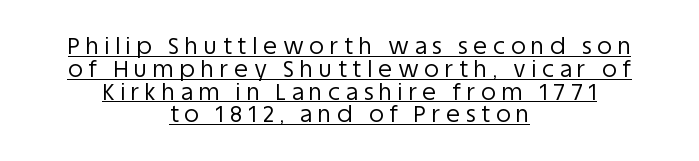
Q: Is the text bold? A: No.
Q: Is the text italic (slanted)? A: No, it is upright.
Q: Is the text underlined? A: Yes.
Q: How is the paragraph aligned? A: Centered.
Q: Is the spacing between letters normal or unusually wide? A: Unusually wide.
Q: Is the spacing between lines tight, normal or loose? A: Tight.
